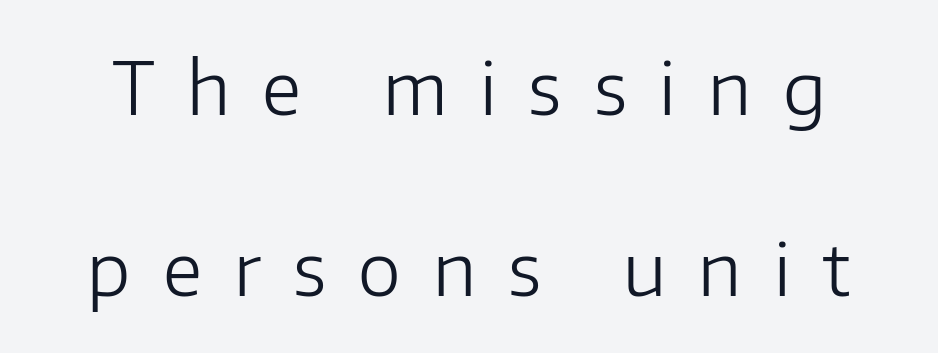
The image shows 73 px light sans-serif type, upright; set loose line spacing (2.48x), unusually wide letter spacing (+0.44 em), not underlined; low stroke contrast and a medium x-height.
